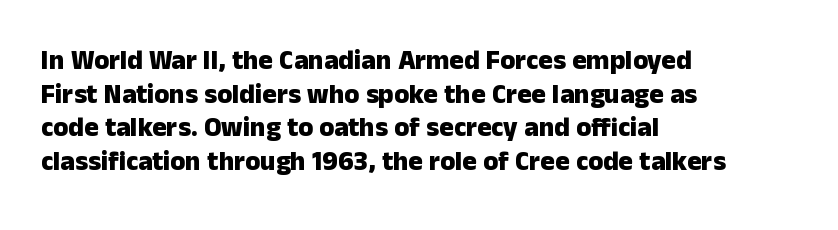
Its strokes are broad and dark, the hallmark of bold type. It's the straight-up-and-down kind of type. Regular leading. Caption: standard tracking, unaltered.
